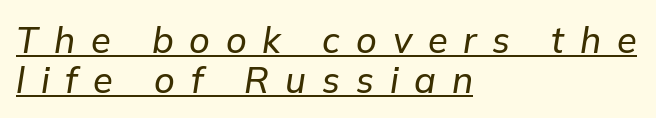
{"italic": "yes", "lean": "right", "slant_degrees": 9, "width": "normal", "stroke_contrast": "low", "x_height": "medium", "monospaced": "no", "underline": "yes", "align": "left", "line_spacing": "tight", "line_spacing_ratio": 1.11, "letter_spacing": "wide", "letter_spacing_em": 0.44, "glyph_px": 36}
